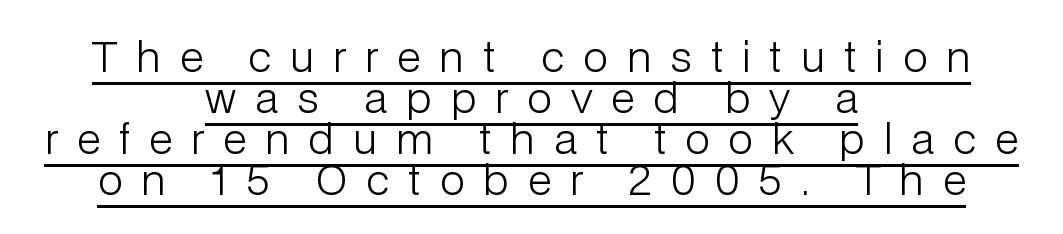
Q: Is the text bold? A: No.
Q: Is the text italic (slanted)? A: No, it is upright.
Q: Is the typeface a serif or a sans-serif typeface? A: Sans-serif.
Q: Is the text underlined? A: Yes.
Q: How is the paragraph aligned? A: Centered.
Q: Is the spacing between letters normal or unusually wide? A: Unusually wide.
Q: Is the spacing between lines tight, normal or loose? A: Tight.
Q: Width (condensed, normal, or wide)? A: Normal.
Q: Stroke contrast? A: Low.
Q: x-height? A: Medium.
Q: Monospaced? A: No.
